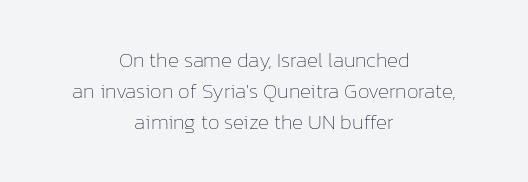
Is there much room between lines? A standard amount, neither cramped nor airy. This rendering features lettering with no underline. Caption: standard tracking, unaltered. Typeset on center — no edge is straight. Unbolded letterforms with no extra heft.
